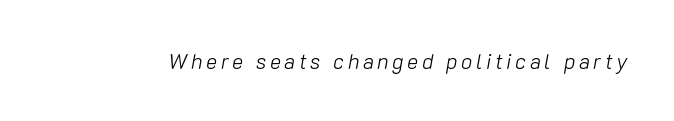
{"italic": "yes", "lean": "right", "slant_degrees": 10, "bold": "no", "underline": "no", "glyph_px": 21}
